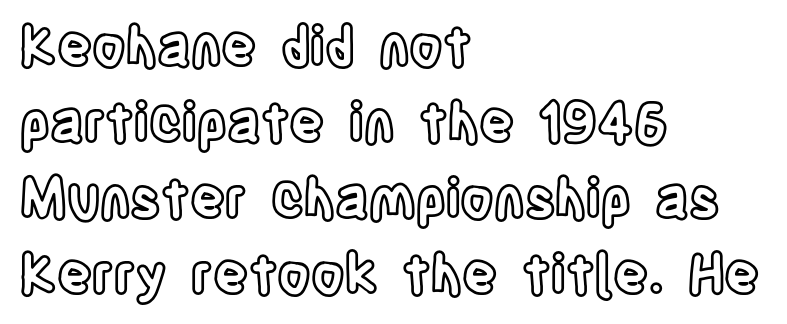
These lines stack with their left ends in a neat column. This rendering features lettering with no underline. The line texture is even and compact thanks to regular tracking. The space between consecutive lines is moderate. Each letter keeps its own natural width here, so spacing adapts to shape. A typesetter would mark this as roman, not italic.
